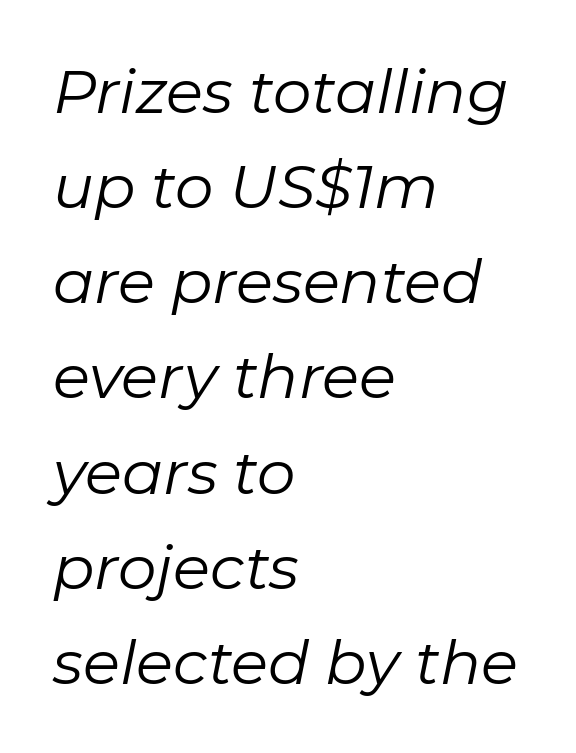
Q: Is the text bold? A: No.
Q: Is the text italic (slanted)? A: Yes, it leans right by about 11 degrees.
Q: Is the text underlined? A: No.
Q: How is the paragraph aligned? A: Left-aligned.
Q: Is the spacing between letters normal or unusually wide? A: Normal.
Q: Is the spacing between lines tight, normal or loose? A: Normal.
Q: Width (condensed, normal, or wide)? A: Normal.
Q: Stroke contrast? A: Low.
Q: x-height? A: Medium.
Q: Monospaced? A: No.
